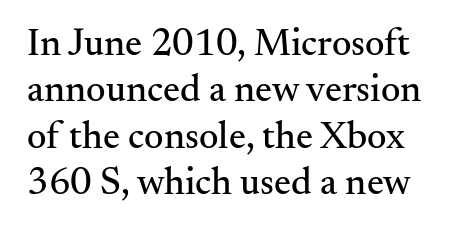
{"serif": "yes", "italic": "no", "width": "normal", "stroke_contrast": "medium", "x_height": "small", "monospaced": "no", "underline": "no", "line_spacing_ratio": 1.22, "letter_spacing": "normal", "letter_spacing_em": 0.0, "glyph_px": 38}
